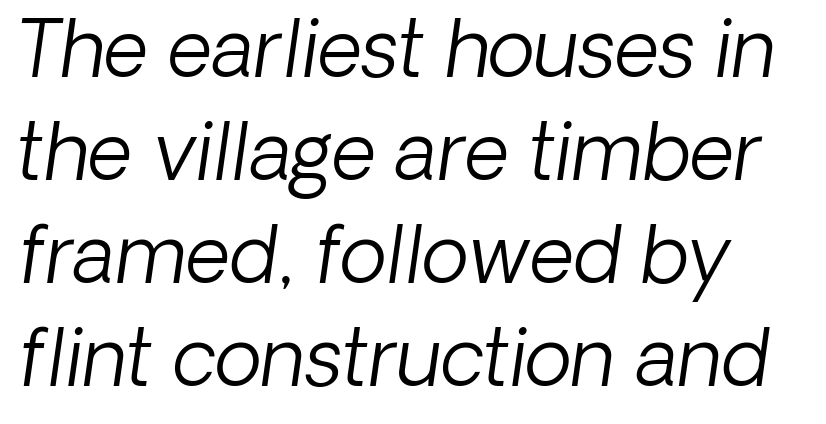
{"serif": "no", "bold": "no", "weight": "light", "width": "normal", "stroke_contrast": "low", "x_height": "medium", "monospaced": "no", "underline": "no", "line_spacing": "normal", "line_spacing_ratio": 1.32, "letter_spacing": "normal", "letter_spacing_em": 0.0, "glyph_px": 78}
